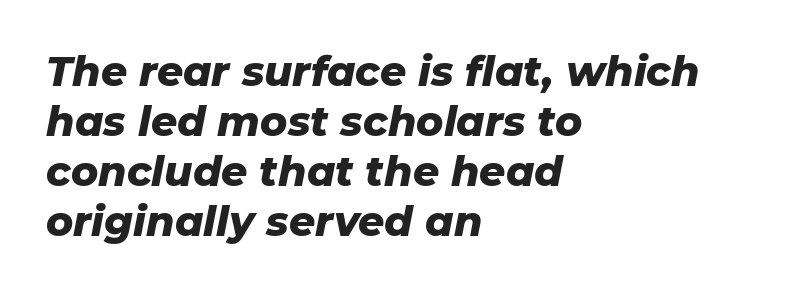
Q: Is the text bold? A: Yes.
Q: Is the text italic (slanted)? A: Yes, it leans right by about 11 degrees.
Q: Is the text underlined? A: No.
Q: How is the paragraph aligned? A: Left-aligned.
Q: Is the spacing between letters normal or unusually wide? A: Normal.
Q: Width (condensed, normal, or wide)? A: Normal.
Q: Stroke contrast? A: Low.
Q: x-height? A: Medium.
Q: Monospaced? A: No.
